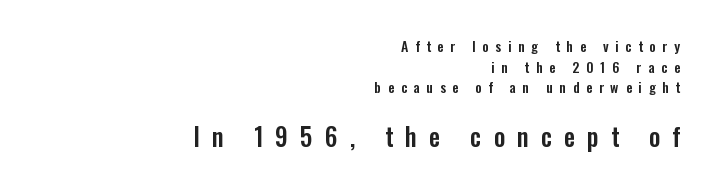
The image shows 25 px text type, upright; set right-aligned, normal line spacing (1.47x), unusually wide letter spacing (+0.48 em), not underlined; the second (bottom) block is 1.79x larger.
